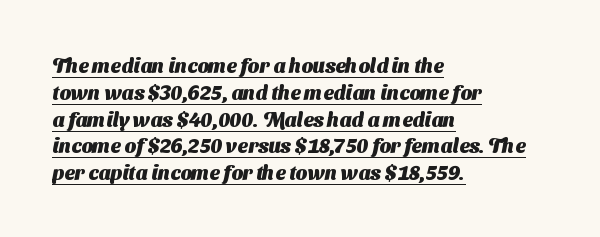
Caption: lettering with a line underneath. Honestly, the letter spacing is just normal — you wouldn't notice it. Whoever set this chose a conventional vertical rhythm. Emphasis by weight is at full strength: bold.
